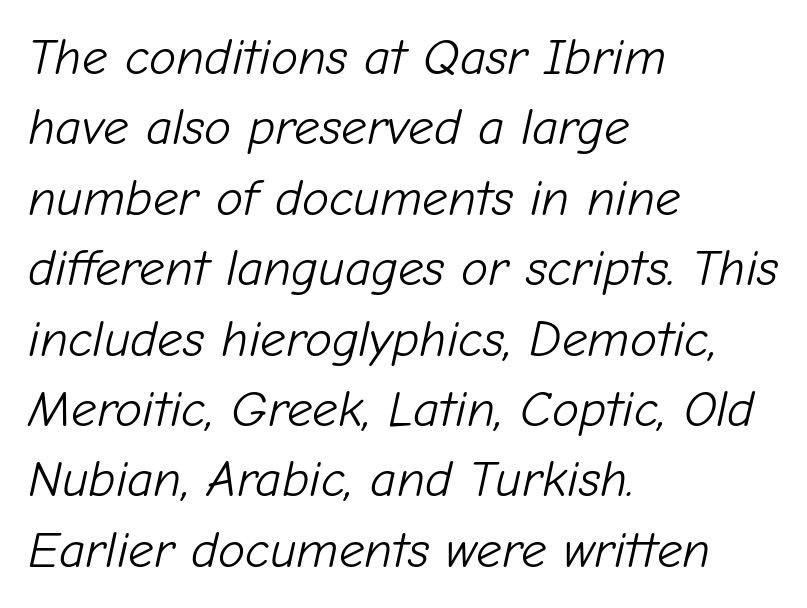
{"italic": "yes", "lean": "right", "slant_degrees": 12, "bold": "no", "weight": "light", "width": "normal", "stroke_contrast": "low", "x_height": "medium", "monospaced": "no", "underline": "no", "align": "left", "line_spacing": "normal", "line_spacing_ratio": 1.38, "letter_spacing": "normal", "letter_spacing_em": 0.0, "glyph_px": 51}
